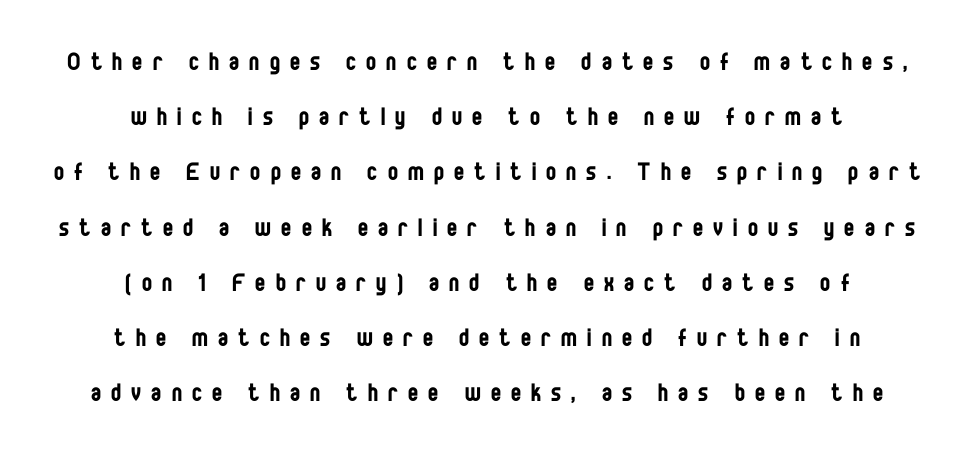
{"serif": "no", "italic": "no", "bold": "no", "weight": "regular", "width": "condensed", "stroke_contrast": "low", "x_height": "large", "monospaced": "no", "underline": "no", "align": "center", "line_spacing_ratio": 1.84, "letter_spacing": "wide", "letter_spacing_em": 0.34, "glyph_px": 30}
